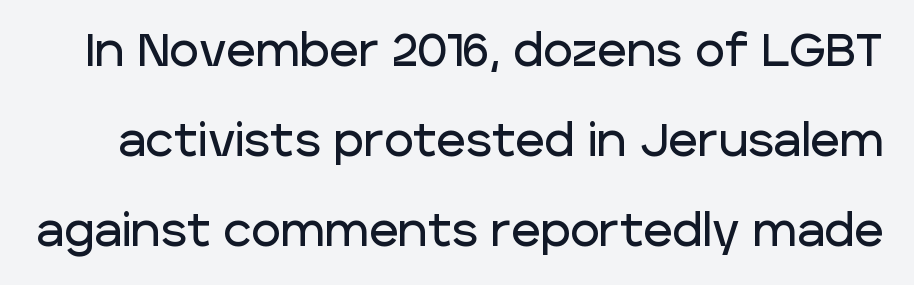
The tracking reads as untouched default to a designer's eye. In terms of posture, this sample is upright. A typesetter would call this proportional, since set widths differ per character. Decoration check: the copy has no underline. Regarding leading, the lines here are spaced well apart. The glyphs in this specimen are sans serif.
